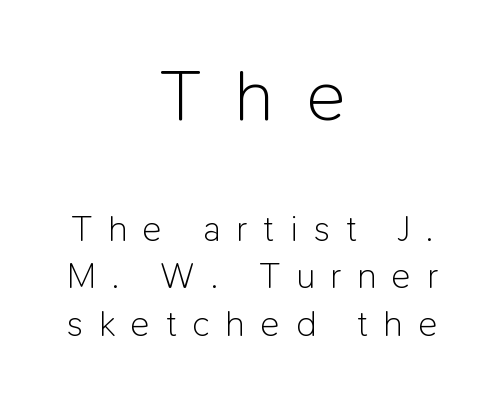
{"serif": "no", "italic": "no", "bold": "no", "weight": "light", "width": "normal", "stroke_contrast": "low", "x_height": "medium", "monospaced": "no", "underline": "no", "align": "center", "line_spacing": "normal", "line_spacing_ratio": 1.32, "letter_spacing": "wide", "letter_spacing_em": 0.44, "larger_block": "first", "size_ratio": 2.03, "glyph_px": 73}
